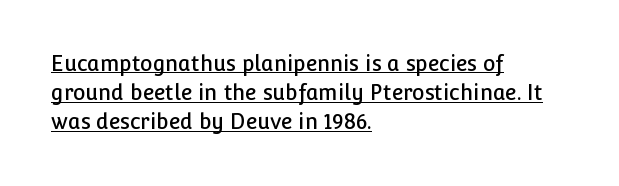
The rendering keeps characters at their native spacing. Descenders here cross a horizontal rule under the line. Is there much room between lines? A standard amount, neither cramped nor airy. Ascenders rise straight up at ninety degrees. Alignment: flush left.
